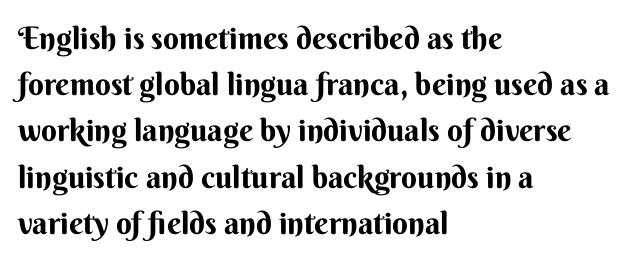
Q: Is the text italic (slanted)? A: No, it is upright.
Q: Is the typeface a serif or a sans-serif typeface? A: Sans-serif.
Q: Is the text underlined? A: No.
Q: How is the paragraph aligned? A: Left-aligned.
Q: Is the spacing between letters normal or unusually wide? A: Normal.
Q: Is the spacing between lines tight, normal or loose? A: Normal.
Q: Width (condensed, normal, or wide)? A: Normal.
Q: Stroke contrast? A: Medium.
Q: x-height? A: Small.
Q: Monospaced? A: No.
